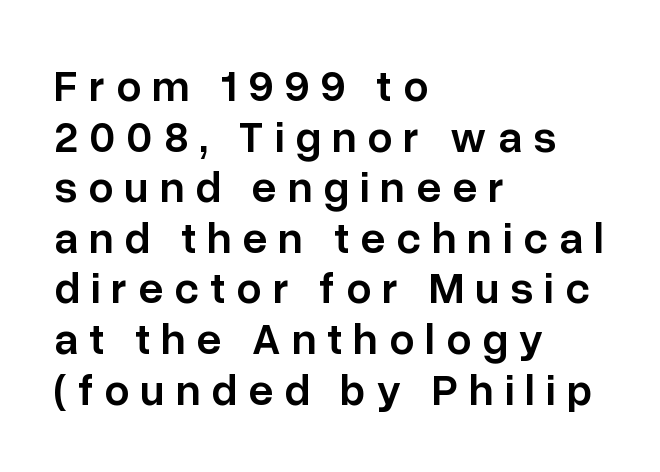
Is this a fixed-width face? No — the glyphs have proportional, varying widths. The text was rendered using a sans face with plain stroke endings. The passage shown is semibold, sitting just below true bold. There is plenty of visible air inserted between adjacent glyphs. Rule under the text: the space is simply empty. Notice how the passage keeps a crisp vertical edge on the left only.
